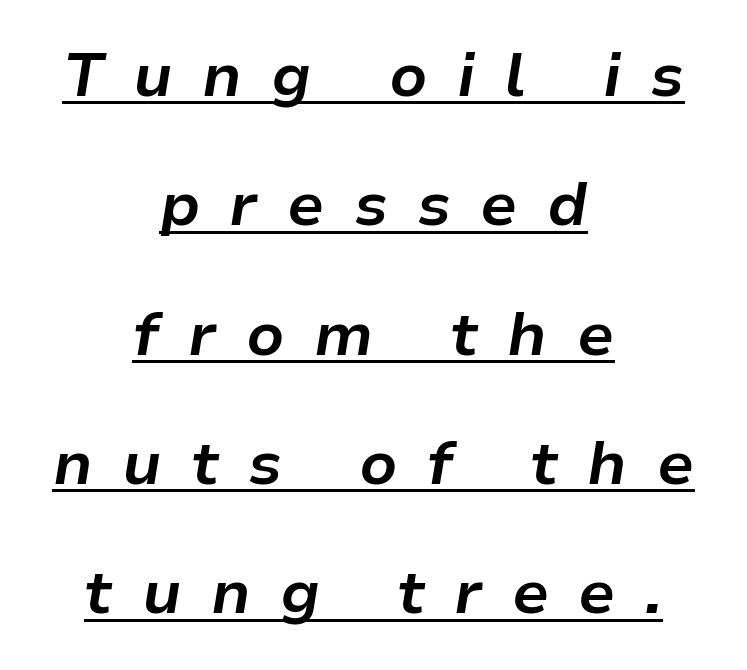
{"italic": "yes", "lean": "right", "slant_degrees": 9, "bold": "yes", "weight": "bold", "width": "normal", "stroke_contrast": "low", "x_height": "medium", "monospaced": "no", "underline": "yes", "align": "center", "line_spacing": "loose", "line_spacing_ratio": 2.12, "letter_spacing": "wide", "letter_spacing_em": 0.48, "glyph_px": 61}
